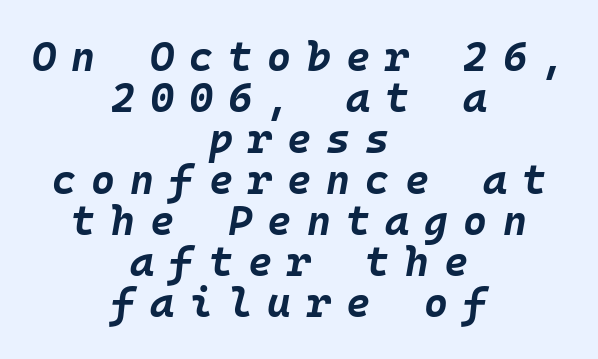
The image shows 41 px bold type, italic (leaning right), monospaced; set centered, tight line spacing (1.0x), unusually wide letter spacing (+0.37 em), not underlined; low stroke contrast and a large x-height.
